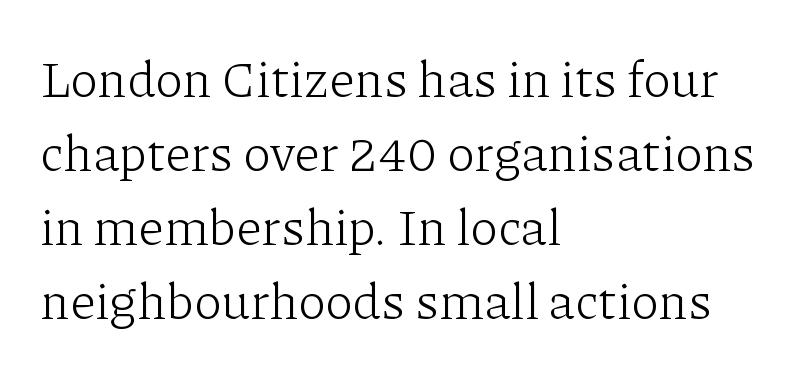
{"serif": "yes", "italic": "no", "bold": "no", "weight": "light", "width": "normal", "stroke_contrast": "low", "x_height": "medium", "monospaced": "no", "underline": "no", "align": "left", "line_spacing": "normal", "line_spacing_ratio": 1.45, "letter_spacing": "normal", "letter_spacing_em": 0.0, "glyph_px": 51}
